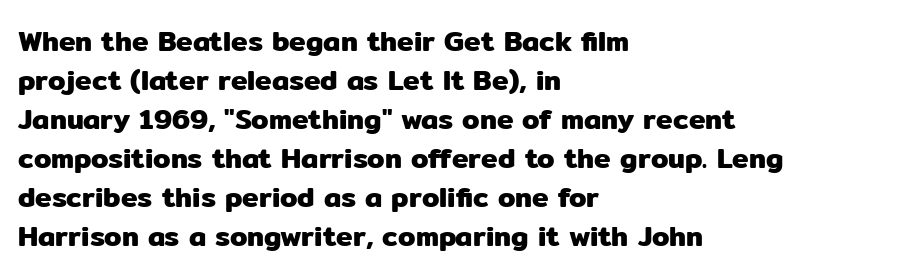
Q: Is the text italic (slanted)? A: No, it is upright.
Q: Is the typeface a serif or a sans-serif typeface? A: Sans-serif.
Q: Is the text underlined? A: No.
Q: How is the paragraph aligned? A: Left-aligned.
Q: Is the spacing between letters normal or unusually wide? A: Normal.
Q: Is the spacing between lines tight, normal or loose? A: Normal.
Q: Width (condensed, normal, or wide)? A: Normal.
Q: Stroke contrast? A: Low.
Q: x-height? A: Medium.
Q: Monospaced? A: No.
